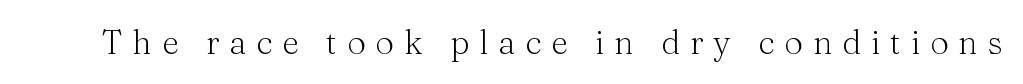
The image shows 33 px light serif type, upright; set unusually wide letter spacing (+0.3 em), not underlined; medium stroke contrast and a medium x-height.
